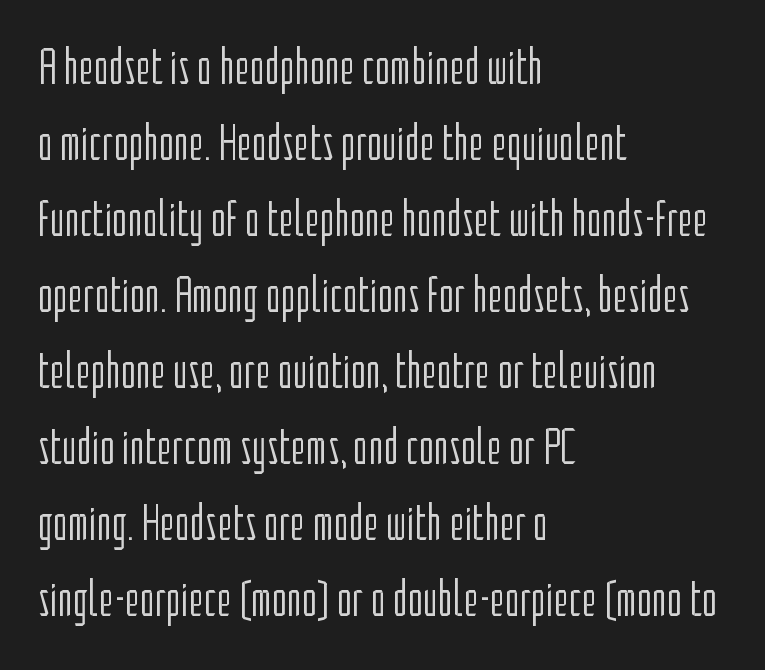
{"serif": "no", "italic": "no", "bold": "no", "weight": "light", "width": "condensed", "stroke_contrast": "low", "x_height": "medium", "monospaced": "no", "underline": "no", "align": "left", "line_spacing": "normal", "line_spacing_ratio": 1.49, "letter_spacing": "normal", "letter_spacing_em": 0.0, "glyph_px": 51}
